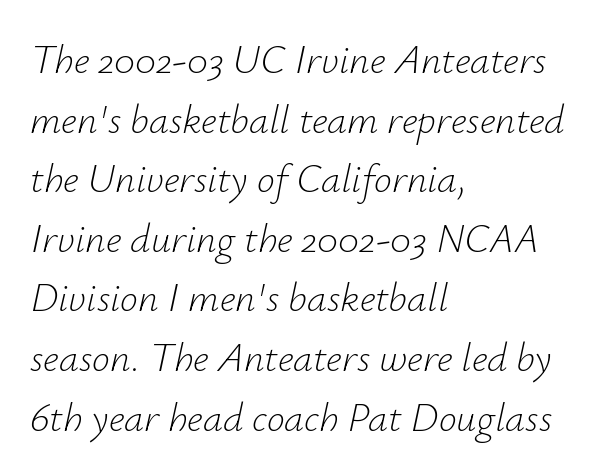
{"italic": "yes", "lean": "right", "slant_degrees": 12, "bold": "no", "weight": "light", "width": "normal", "stroke_contrast": "low", "x_height": "small", "monospaced": "no", "underline": "no", "align": "left", "line_spacing": "normal", "line_spacing_ratio": 1.49, "letter_spacing": "normal", "letter_spacing_em": 0.0, "glyph_px": 40}
